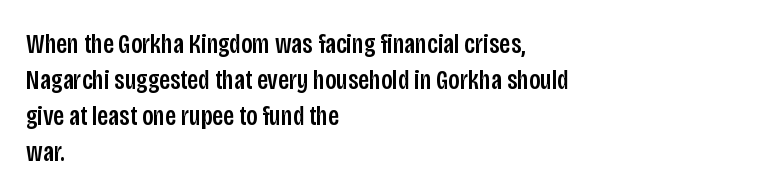
The image shows 28 px condensed sans-serif type, upright; set left-aligned, normal line spacing (1.28x), normal letter spacing, not underlined; low stroke contrast and a large x-height.
